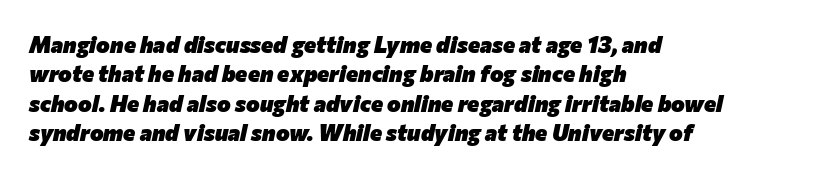
{"italic": "yes", "lean": "right", "slant_degrees": 12, "bold": "yes", "underline": "no", "align": "left", "line_spacing": "normal", "line_spacing_ratio": 1.28, "letter_spacing": "normal", "letter_spacing_em": 0.0, "glyph_px": 23}
